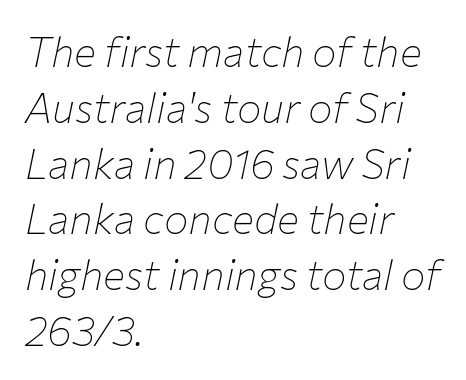
Q: Is the text bold? A: No.
Q: Is the text italic (slanted)? A: Yes, it leans right by about 12 degrees.
Q: Is the text underlined? A: No.
Q: How is the paragraph aligned? A: Left-aligned.
Q: Is the spacing between letters normal or unusually wide? A: Normal.
Q: Is the spacing between lines tight, normal or loose? A: Normal.
Q: Width (condensed, normal, or wide)? A: Normal.
Q: Stroke contrast? A: Low.
Q: x-height? A: Medium.
Q: Monospaced? A: No.
